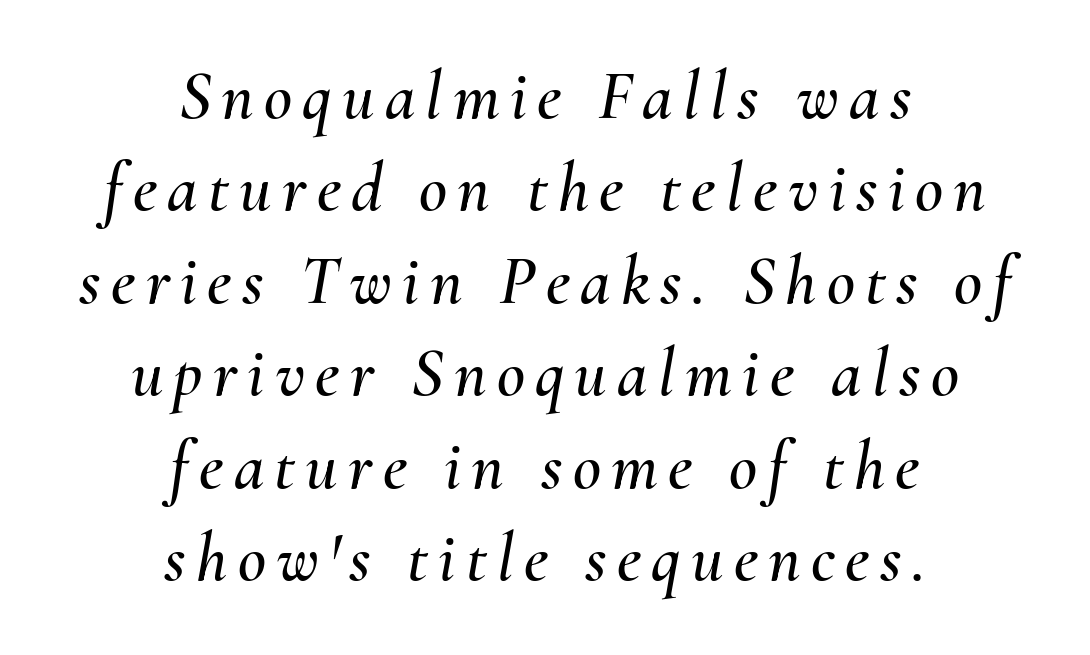
Q: Is the text italic (slanted)? A: Yes, it leans right by about 10 degrees.
Q: Is the text underlined? A: No.
Q: How is the paragraph aligned? A: Centered.
Q: Is the spacing between lines tight, normal or loose? A: Normal.
Q: Width (condensed, normal, or wide)? A: Normal.
Q: Stroke contrast? A: Medium.
Q: x-height? A: Small.
Q: Monospaced? A: No.
